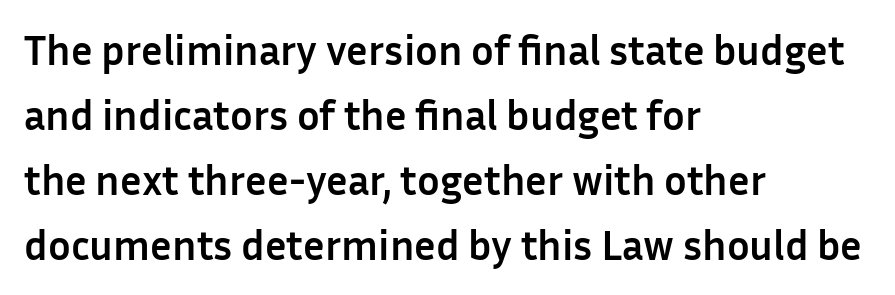
Q: Is the text bold? A: Yes.
Q: Is the text italic (slanted)? A: No, it is upright.
Q: Is the typeface a serif or a sans-serif typeface? A: Sans-serif.
Q: Is the text underlined? A: No.
Q: How is the paragraph aligned? A: Left-aligned.
Q: Is the spacing between letters normal or unusually wide? A: Normal.
Q: Is the spacing between lines tight, normal or loose? A: Normal.
Q: Width (condensed, normal, or wide)? A: Normal.
Q: Stroke contrast? A: Low.
Q: x-height? A: Medium.
Q: Monospaced? A: No.
